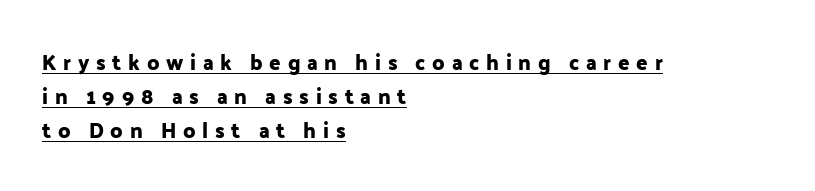
Interline gaps are of average width in this sample. The typography opts for an upright posture over an oblique one. The tracking jumps out immediately: characters are airy and widely separated. You can see a thin bar hugging the bottom of the glyphs. A classic flush-left, rag-right setting is used for this passage.
